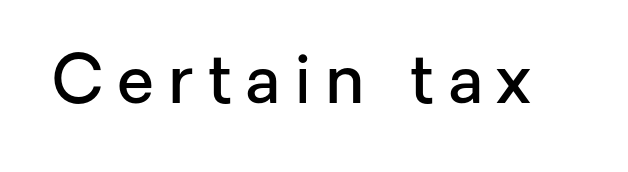
Q: Is the text bold? A: Semi-bold.
Q: Is the text italic (slanted)? A: No, it is upright.
Q: Is the typeface a serif or a sans-serif typeface? A: Sans-serif.
Q: Is the text underlined? A: No.
Q: Is the spacing between letters normal or unusually wide? A: Unusually wide.
Q: Width (condensed, normal, or wide)? A: Normal.
Q: Stroke contrast? A: Low.
Q: x-height? A: Medium.
Q: Monospaced? A: No.
